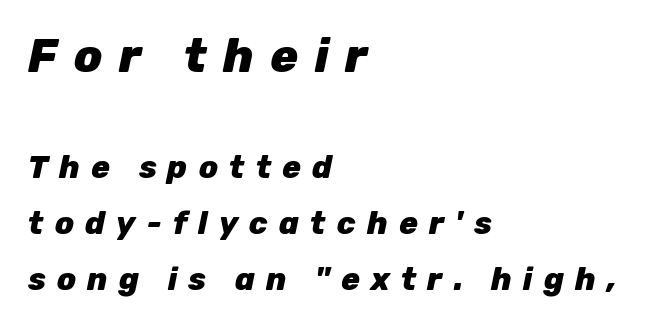
Display-style spreading of the glyphs; the letterfit is very open. Large over small — that's the arrangement of the two blocks here. The rendering anchors every line to the left-hand side. Nobody drew a line under any word here. Proportional: the letters do not fall into vertical columns. Set as a true bold cut, around the 700 mark.
